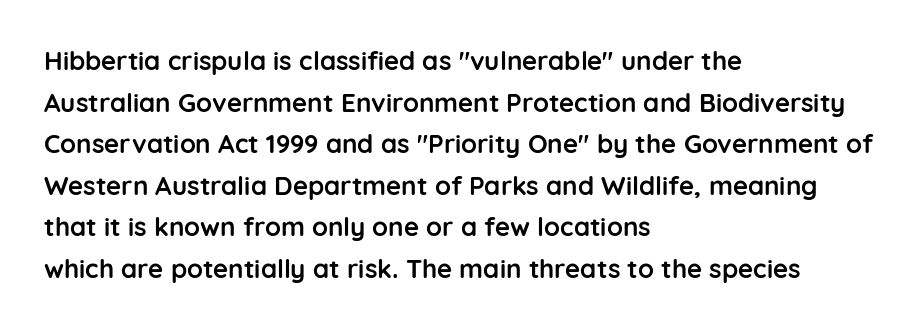
{"italic": "no", "bold": "yes", "underline": "no", "align": "left", "line_spacing": "normal", "line_spacing_ratio": 1.6, "letter_spacing": "normal", "letter_spacing_em": 0.0, "glyph_px": 26}
